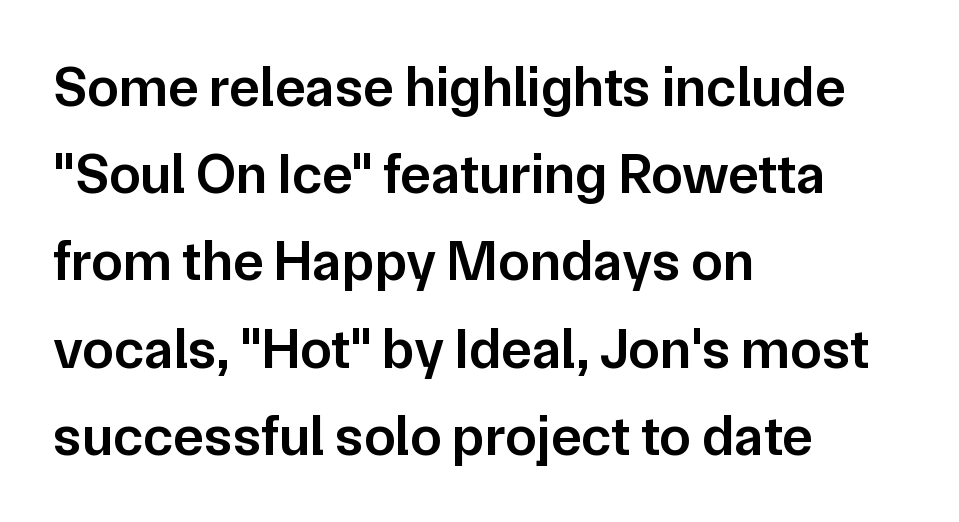
The image shows 57 px semibold sans-serif type, upright; set left-aligned, normal line spacing (1.53x), normal letter spacing, not underlined; low stroke contrast and a medium x-height.
